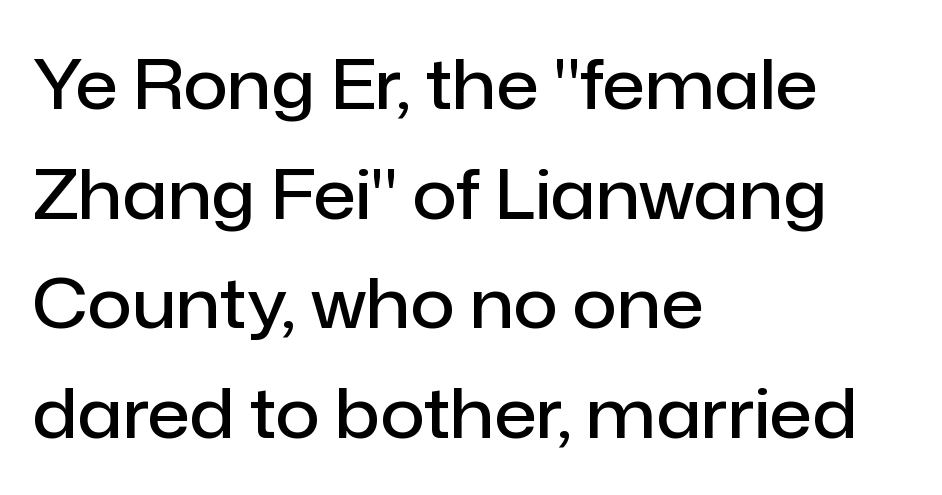
Q: Is the text bold? A: Semi-bold.
Q: Is the text italic (slanted)? A: No, it is upright.
Q: Is the typeface a serif or a sans-serif typeface? A: Sans-serif.
Q: Is the text underlined? A: No.
Q: How is the paragraph aligned? A: Left-aligned.
Q: Is the spacing between letters normal or unusually wide? A: Normal.
Q: Is the spacing between lines tight, normal or loose? A: Normal.
Q: Width (condensed, normal, or wide)? A: Normal.
Q: Stroke contrast? A: Low.
Q: x-height? A: Medium.
Q: Monospaced? A: No.
